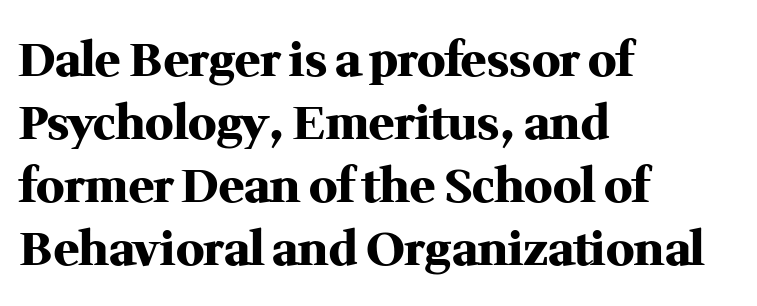
Q: Is the text bold? A: Yes.
Q: Is the text italic (slanted)? A: No, it is upright.
Q: Is the typeface a serif or a sans-serif typeface? A: Serif.
Q: Is the text underlined? A: No.
Q: How is the paragraph aligned? A: Left-aligned.
Q: Is the spacing between letters normal or unusually wide? A: Normal.
Q: Is the spacing between lines tight, normal or loose? A: Normal.
Q: Width (condensed, normal, or wide)? A: Normal.
Q: Stroke contrast? A: Medium.
Q: x-height? A: Medium.
Q: Monospaced? A: No.
